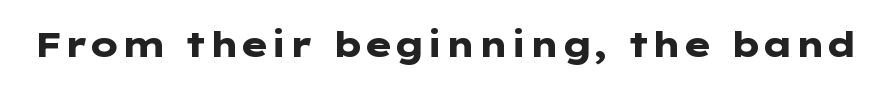
The image shows 35 px heavy, wide sans-serif type, upright; set normal letter spacing, not underlined; low stroke contrast and a medium x-height.
